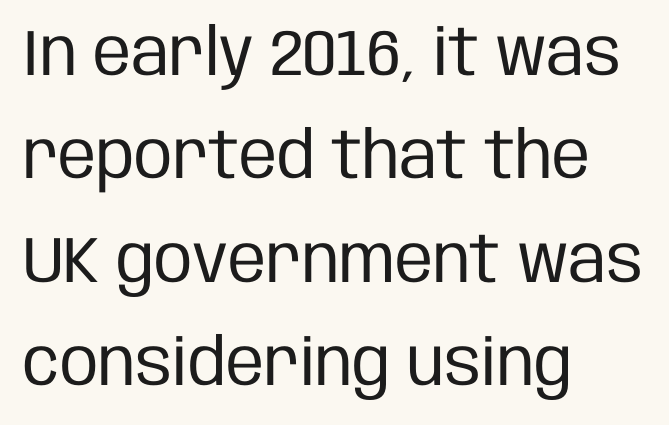
Q: Is the text bold? A: No.
Q: Is the text italic (slanted)? A: No, it is upright.
Q: Is the typeface a serif or a sans-serif typeface? A: Sans-serif.
Q: Is the text underlined? A: No.
Q: How is the paragraph aligned? A: Left-aligned.
Q: Is the spacing between letters normal or unusually wide? A: Normal.
Q: Is the spacing between lines tight, normal or loose? A: Normal.
Q: Width (condensed, normal, or wide)? A: Condensed.
Q: Stroke contrast? A: Low.
Q: x-height? A: Large.
Q: Monospaced? A: No.
